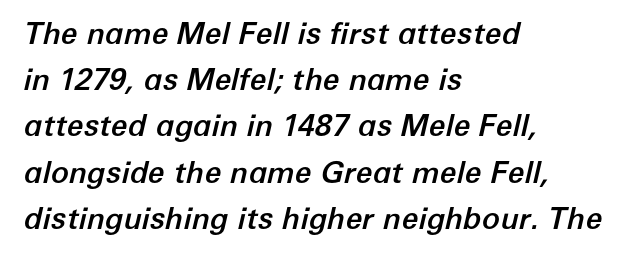
The image shows 30 px text type, italic (leaning right); set left-aligned, normal line spacing (1.54x), normal letter spacing, not underlined; low stroke contrast and a medium x-height.
